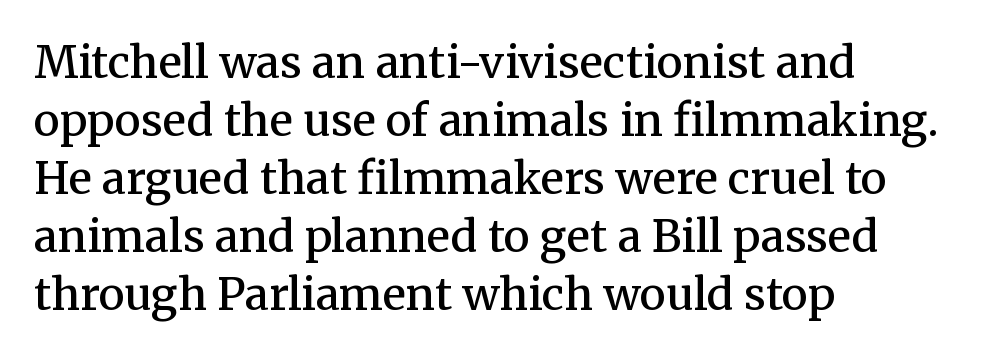
Firm but not heavy-handed strokes: this text is semibold. This sample has the flowing, uneven cadence of proportional lettering. Unmarked baselines from the first word to the last. The paragraph has a hard left edge and a soft right edge. The passage shown is typeset with a serif family. The block of text has a typical density, with ordinary space between rows.
